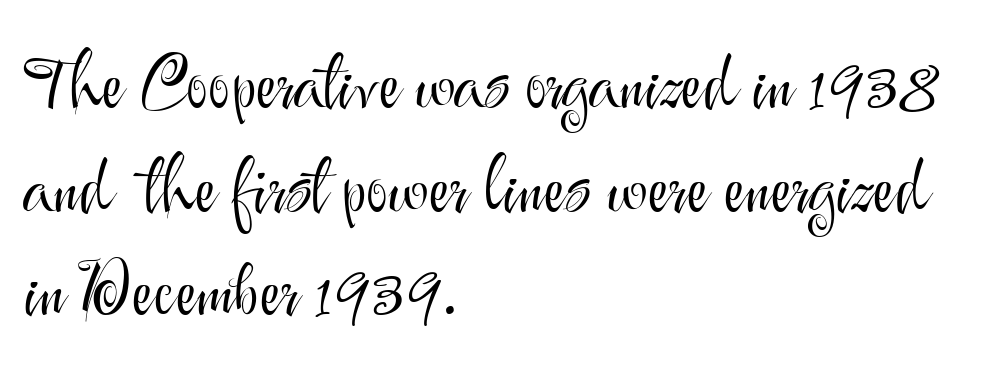
Q: Is the text bold? A: No.
Q: Is the typeface a serif or a sans-serif typeface? A: Sans-serif.
Q: Is the text underlined? A: No.
Q: How is the paragraph aligned? A: Left-aligned.
Q: Is the spacing between letters normal or unusually wide? A: Normal.
Q: Is the spacing between lines tight, normal or loose? A: Normal.
Q: Width (condensed, normal, or wide)? A: Normal.
Q: Stroke contrast? A: Medium.
Q: x-height? A: Small.
Q: Monospaced? A: No.
